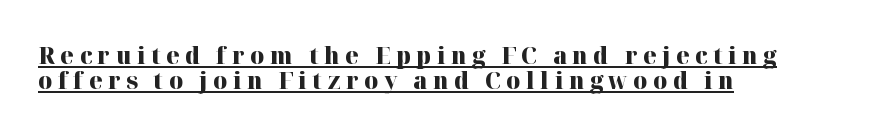
The image shows 24 px bold type, upright; set left-aligned, tight line spacing (1.04x), unusually wide letter spacing (+0.23 em), underlined.
